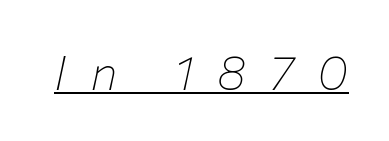
The image shows 48 px thin type, italic (leaning right); set unusually wide letter spacing (+0.49 em), underlined; low stroke contrast and a medium x-height.
